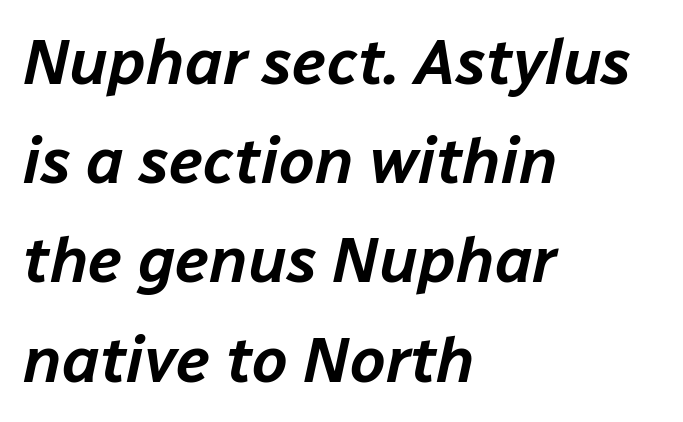
The letters sit at their default tracking, neither squeezed nor spread. Leading matches the norm, producing a regular column. Does the copy run flush right? No — it runs flush left. Spacing verdict: proportional, widths tailored to each character. Characters are canted at an angle relative to the baseline's perpendicular. The zone under the glyphs is completely vacant.
